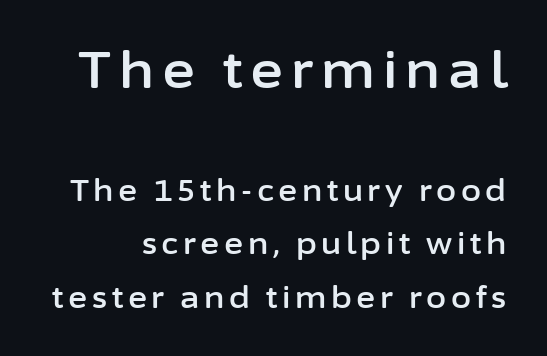
Q: Is the text italic (slanted)? A: No, it is upright.
Q: Is the typeface a serif or a sans-serif typeface? A: Sans-serif.
Q: Is the text underlined? A: No.
Q: Which block of text is set in a larger size, the first (top) or the second (bottom)? A: The first (top) one.
Q: Width (condensed, normal, or wide)? A: Normal.
Q: Stroke contrast? A: Low.
Q: x-height? A: Medium.
Q: Monospaced? A: No.
